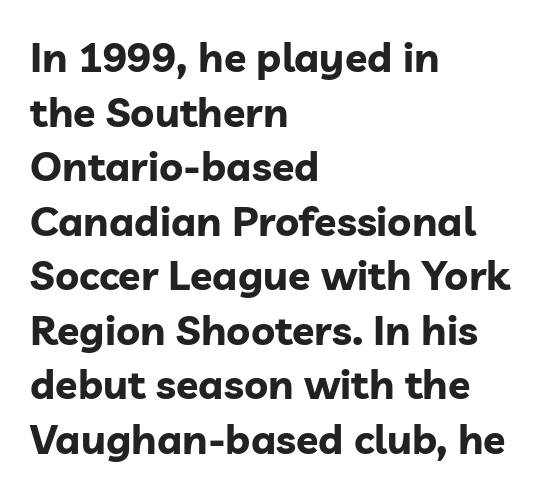
The image shows 41 px bold sans-serif type, upright; set left-aligned, normal line spacing (1.33x), normal letter spacing, not underlined; low stroke contrast and a medium x-height.
